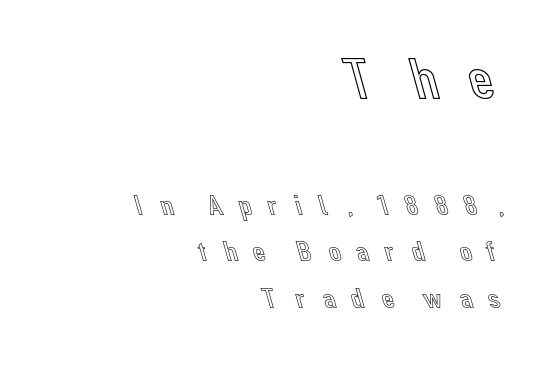
The image shows 58 px text type; set right-aligned, normal line spacing (1.61x), unusually wide letter spacing (+0.41 em), not underlined; the first (top) block is 2.0x larger; a medium x-height.
